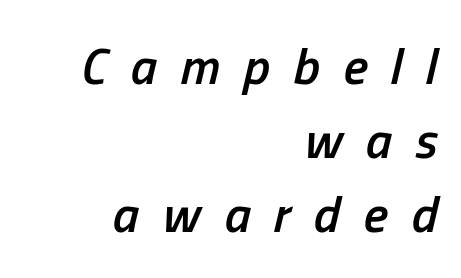
Bold? Not quite — semibold, heavier than regular but stopping short. Spacing between characters has been opened up far beyond the box default. Is the block centered? No — it sits flush against the right margin. The passage shown stacks its lines at a standard gap. This is oblique type, the kind used for emphasis or titles. Here the designer chose a conventional face with non-uniform glyph widths.
